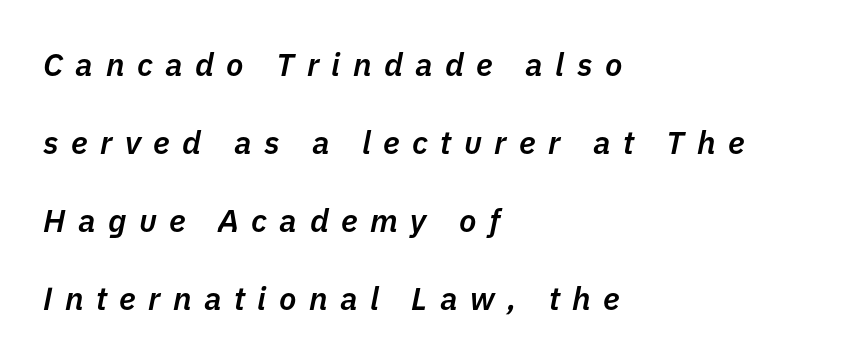
The image shows 32 px semibold type, italic (leaning right); set left-aligned, loose line spacing (2.44x), unusually wide letter spacing (+0.39 em), not underlined; low stroke contrast and a medium x-height.
